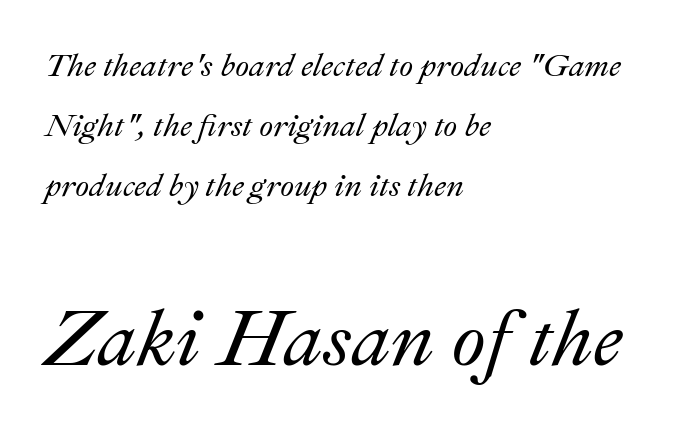
The line texture is even and compact thanks to regular tracking. The typography opts for an oblique posture over an upright one. The letters in the lower block stand taller than those in the block above. Looks like regular typesetting: each glyph gets only the width it needs. Decoration check: the copy has no underline. Typeset ragged right — the left edge is the straight one.
